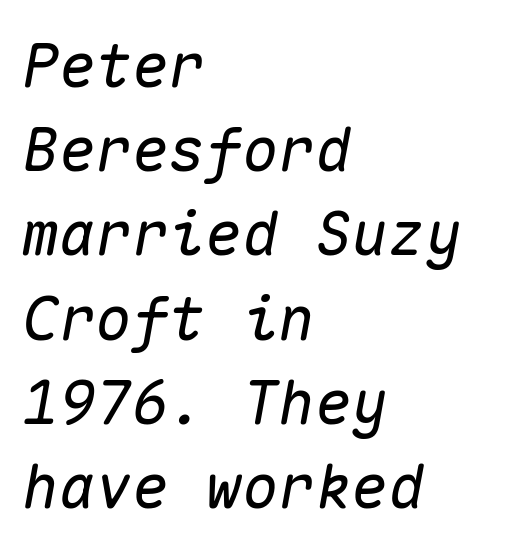
All the whitespace from short lines collects on the right. A normal amount of white space separates one row of letters from the next. Between one letter and the next there's only the usual sliver of space. No word sits above an underline. Fixed-width glyphs throughout — classic coding-font behaviour. You can tell it's italic because the verticals aren't actually vertical.
